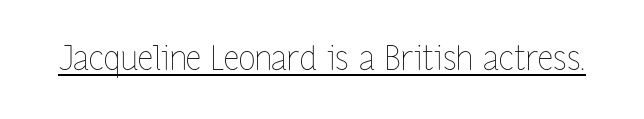
Quick note: underline on. Do the characters align in a grid? No, the font is proportional. The letters stand upright; this is a roman face. These lines keep a tight, regular rhythm from letter to letter.
